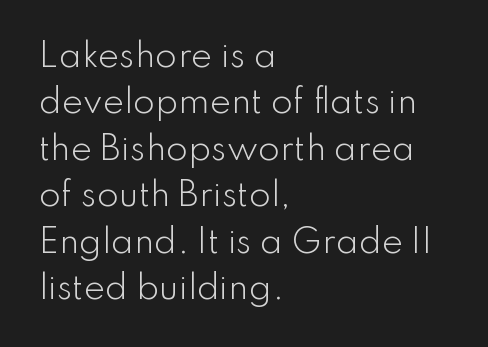
{"serif": "no", "italic": "no", "bold": "no", "weight": "light", "width": "normal", "stroke_contrast": "low", "x_height": "small", "monospaced": "no", "underline": "no", "align": "left", "line_spacing": "normal", "line_spacing_ratio": 1.45, "letter_spacing": "normal", "letter_spacing_em": 0.0, "glyph_px": 32}
